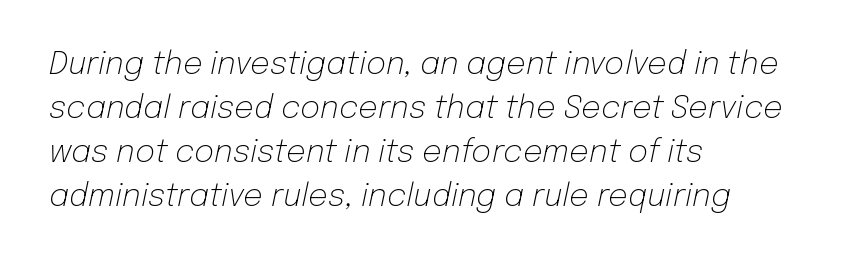
Q: Is the text bold? A: No.
Q: Is the text italic (slanted)? A: Yes, it leans right by about 12 degrees.
Q: Is the text underlined? A: No.
Q: How is the paragraph aligned? A: Left-aligned.
Q: Is the spacing between letters normal or unusually wide? A: Normal.
Q: Is the spacing between lines tight, normal or loose? A: Normal.
Q: Width (condensed, normal, or wide)? A: Normal.
Q: Stroke contrast? A: Low.
Q: x-height? A: Medium.
Q: Monospaced? A: No.
